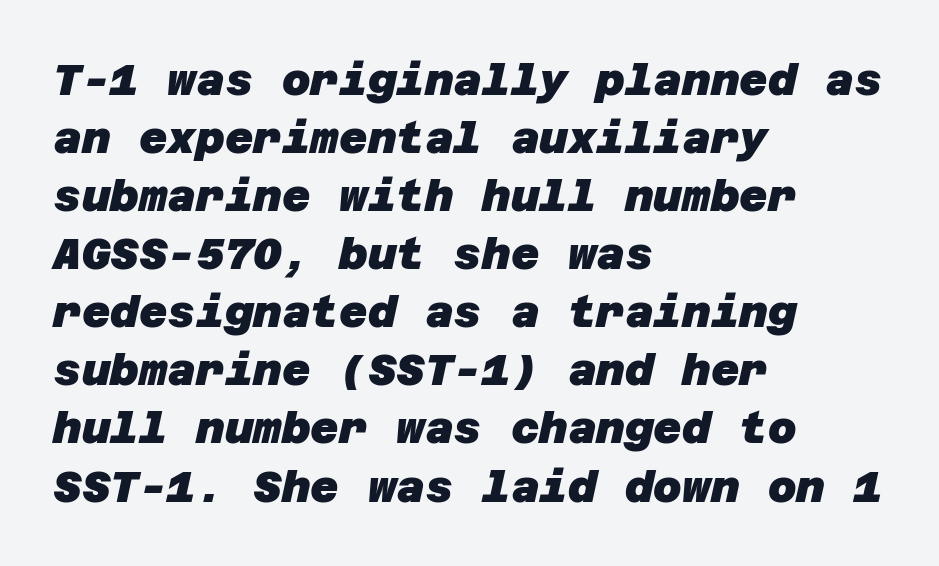
Q: Is the text bold? A: Yes.
Q: Is the typeface a serif or a sans-serif typeface? A: Sans-serif.
Q: Is the text underlined? A: No.
Q: How is the paragraph aligned? A: Left-aligned.
Q: Is the spacing between letters normal or unusually wide? A: Normal.
Q: Is the spacing between lines tight, normal or loose? A: Normal.
Q: Width (condensed, normal, or wide)? A: Normal.
Q: Stroke contrast? A: Low.
Q: x-height? A: Large.
